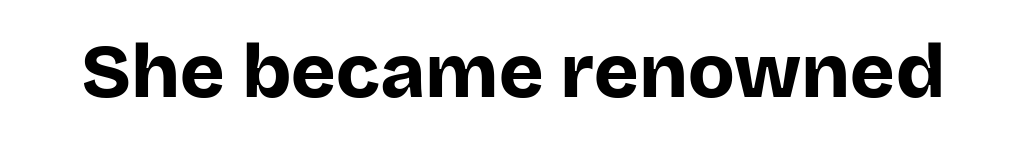
{"serif": "no", "italic": "no", "bold": "yes", "weight": "bold", "width": "normal", "stroke_contrast": "low", "x_height": "large", "monospaced": "no", "underline": "no", "letter_spacing": "normal", "letter_spacing_em": 0.0, "glyph_px": 76}
